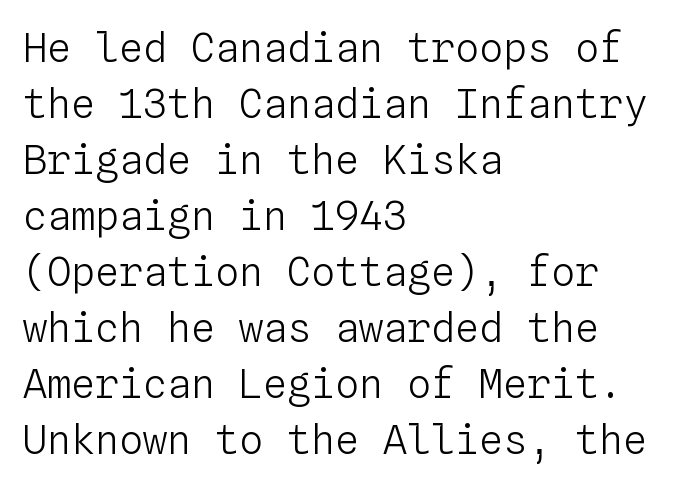
The area under the type is left untouched. The paragraph has a hard left edge and a soft right edge. Ascenders rise straight up at ninety degrees. These lines keep a tight, regular rhythm from letter to letter. The rendering uses typewriter-style spacing with identical character cells.
